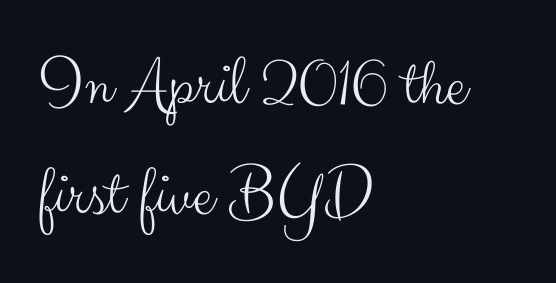
The image shows 72 px light sans-serif type; set left-aligned, normal line spacing (1.53x), normal letter spacing, not underlined; medium stroke contrast and a small x-height.
